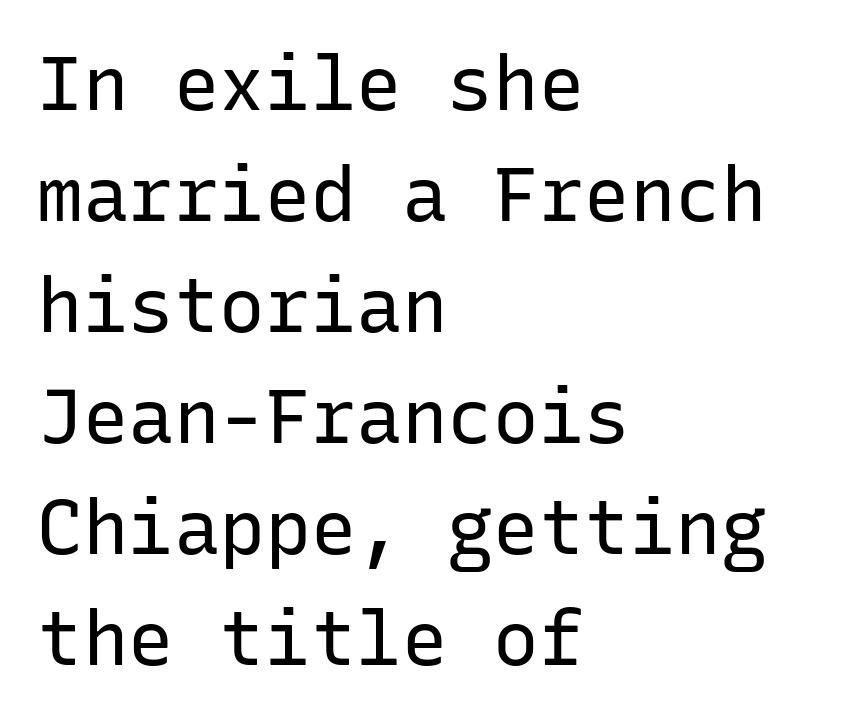
A typesetter would call this monospace, since all characters share one set width. Vertical stems look standard width or narrower in stroke. The lines in this sample share a left origin and differ only in where they stop. The type sits square on the baseline with zero lean.
